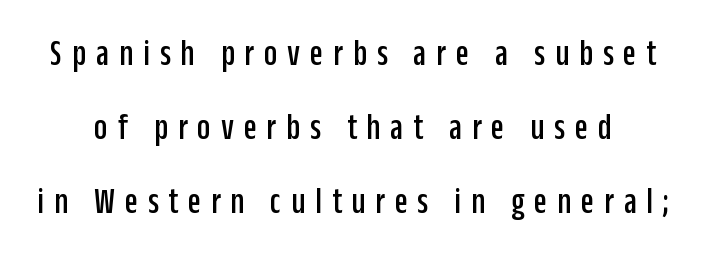
Q: Is the text italic (slanted)? A: No, it is upright.
Q: Is the typeface a serif or a sans-serif typeface? A: Sans-serif.
Q: Is the text underlined? A: No.
Q: Is the spacing between letters normal or unusually wide? A: Unusually wide.
Q: Is the spacing between lines tight, normal or loose? A: Loose.
Q: Width (condensed, normal, or wide)? A: Condensed.
Q: Stroke contrast? A: Low.
Q: x-height? A: Large.
Q: Monospaced? A: No.
